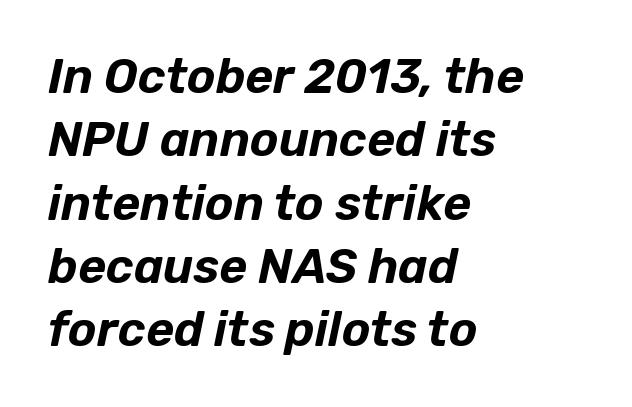
Q: Is the text italic (slanted)? A: Yes, it leans right by about 12 degrees.
Q: Is the text underlined? A: No.
Q: How is the paragraph aligned? A: Left-aligned.
Q: Is the spacing between letters normal or unusually wide? A: Normal.
Q: Is the spacing between lines tight, normal or loose? A: Normal.
Q: Width (condensed, normal, or wide)? A: Normal.
Q: Stroke contrast? A: Low.
Q: x-height? A: Medium.
Q: Monospaced? A: No.
